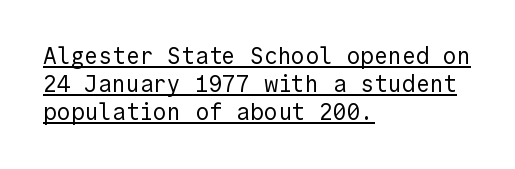
The paragraph has a hard left edge and a soft right edge. Ascenders rise straight up at ninety degrees. The characters are drawn with everyday or finer stroke widths. Glance below the letters and you will spot a drawn line. Between one letter and the next there's only the usual sliver of space.
